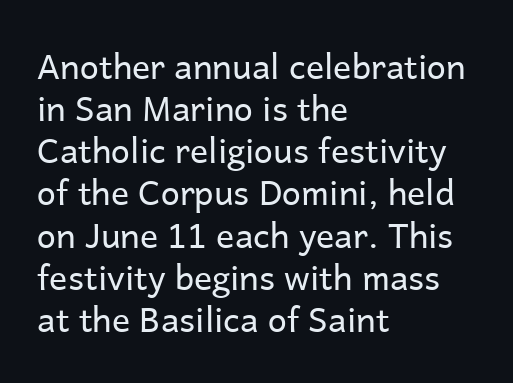
{"serif": "no", "italic": "no", "bold": "no", "weight": "regular", "width": "normal", "stroke_contrast": "low", "x_height": "medium", "monospaced": "no", "underline": "no", "align": "left", "line_spacing_ratio": 1.24, "letter_spacing": "normal", "letter_spacing_em": 0.0, "glyph_px": 34}
